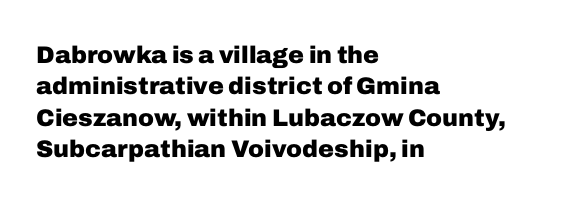
Caption: standard tracking, unaltered. In CSS terms this would be text-align: left. Unlike italic type, these characters show no tilt at all. A dark, heavy texture on the line: the type is bold.
